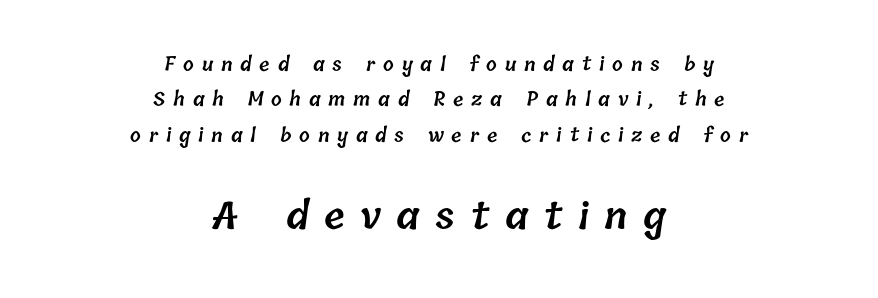
The image shows 38 px semibold type; set centered, line spacing 1.86x, unusually wide letter spacing (+0.41 em), not underlined; the second (bottom) block is 2.0x larger; low stroke contrast and a medium x-height.
